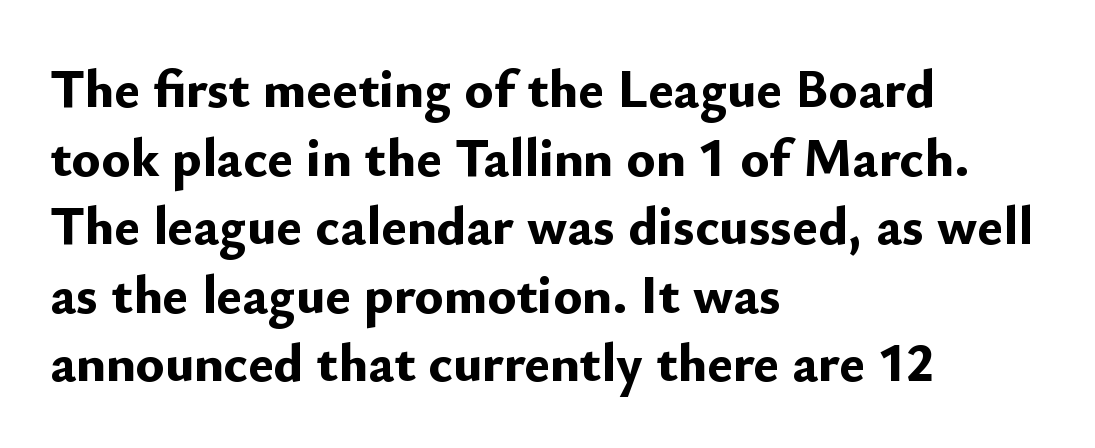
{"serif": "no", "italic": "no", "bold": "yes", "weight": "bold", "width": "normal", "stroke_contrast": "low", "x_height": "small", "monospaced": "no", "underline": "no", "align": "left", "line_spacing": "normal", "line_spacing_ratio": 1.27, "letter_spacing": "normal", "letter_spacing_em": 0.0, "glyph_px": 54}
